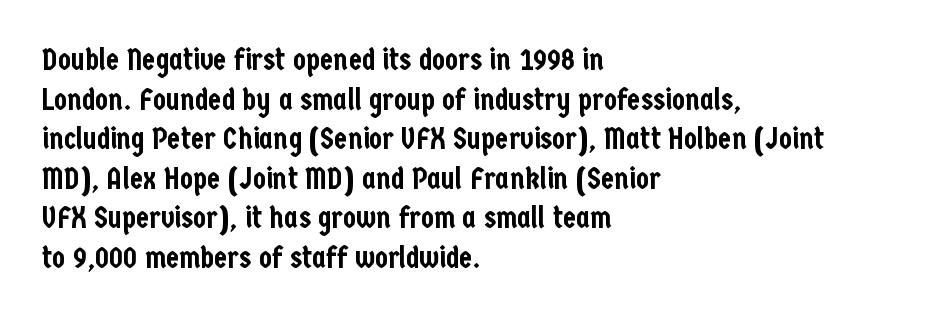
{"serif": "no", "italic": "no", "width": "condensed", "stroke_contrast": "low", "x_height": "medium", "monospaced": "no", "underline": "no", "align": "left", "line_spacing": "normal", "line_spacing_ratio": 1.32, "letter_spacing": "normal", "letter_spacing_em": 0.0, "glyph_px": 30}
